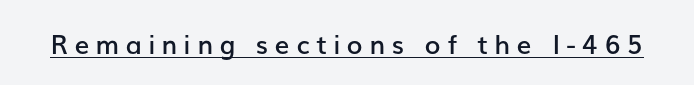
The image shows 26 px text type, upright; set unusually wide letter spacing (+0.25 em), underlined.
